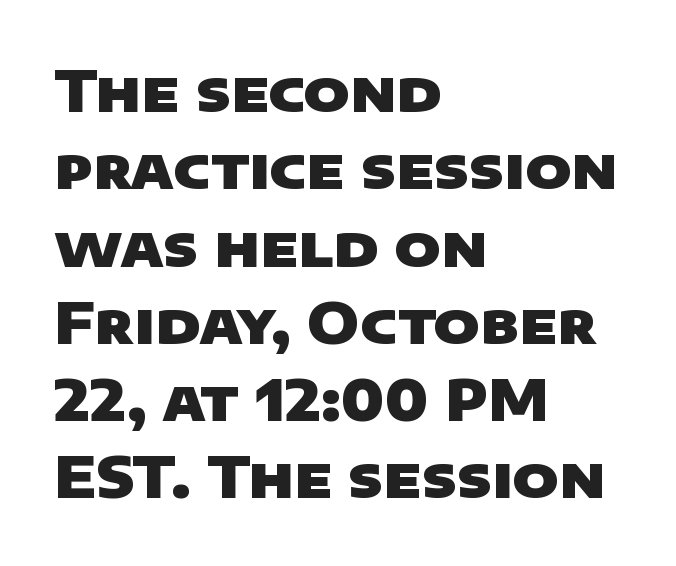
The image shows 56 px heavy, wide sans-serif type; set left-aligned, normal line spacing (1.38x), normal letter spacing, not underlined; low stroke contrast and a large x-height.
